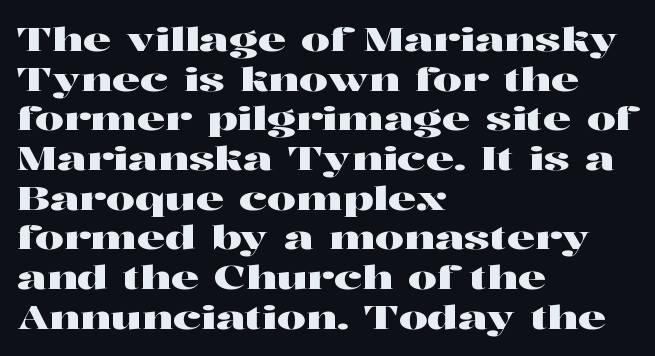
The image shows 32 px wide serif type, upright; set left-aligned, line spacing 1.24x, normal letter spacing, not underlined; high stroke contrast and a medium x-height.
